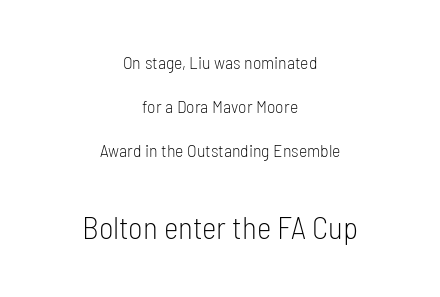
The image shows 31 px light, condensed sans-serif type, upright; set centered, loose line spacing (2.44x), normal letter spacing, not underlined; the second (bottom) block is 1.72x larger; low stroke contrast and a medium x-height.
